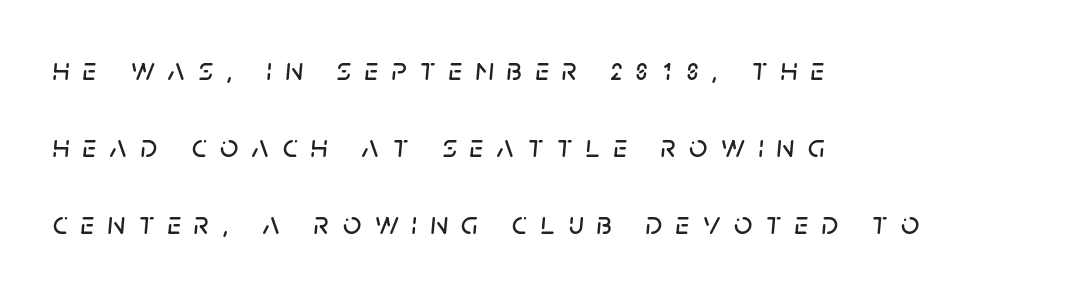
Casual observation: everything's shoved over to the left. The passage shown stacks its lines with a broad gap. The passage shown is typed in a proportional face where columns would drift. Descender tails drop into unmarked territory. Rendered with sloped, italic letterforms. Loose tracking; the words dissolve into strings of separated letters.
